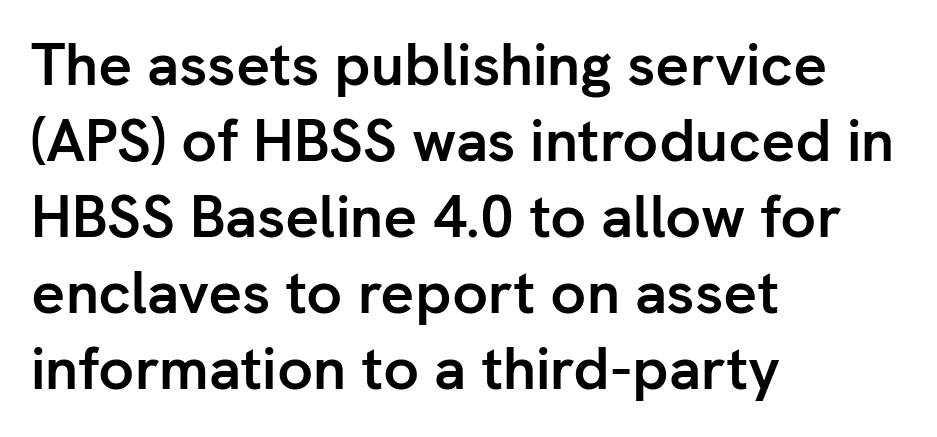
Q: Is the text bold? A: Yes.
Q: Is the text italic (slanted)? A: No, it is upright.
Q: Is the typeface a serif or a sans-serif typeface? A: Sans-serif.
Q: Is the text underlined? A: No.
Q: How is the paragraph aligned? A: Left-aligned.
Q: Is the spacing between letters normal or unusually wide? A: Normal.
Q: Is the spacing between lines tight, normal or loose? A: Normal.
Q: Width (condensed, normal, or wide)? A: Normal.
Q: Stroke contrast? A: Low.
Q: x-height? A: Medium.
Q: Monospaced? A: No.
